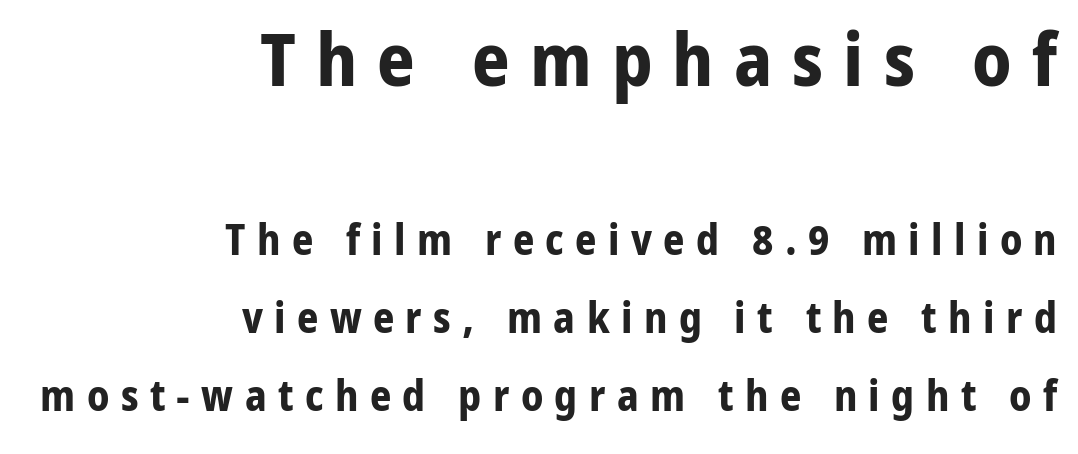
A student would call this right alignment; a typographer would say flush right, rag left. Here the designer chose a conventional face with non-uniform glyph widths. A student would notice the top passage is typeset larger than what follows. Words float on clear page, feet unadorned. Tracking here is generous; glyphs stand well apart from one another.
